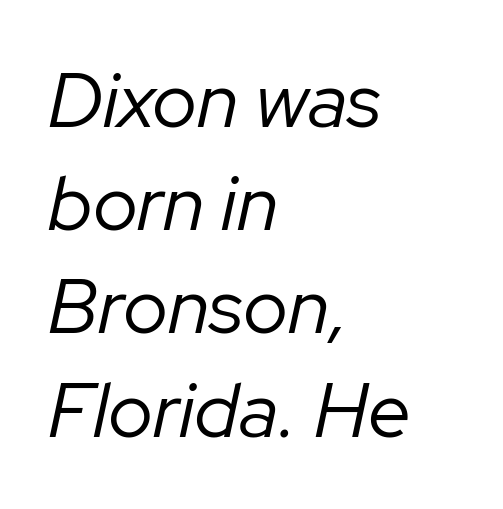
Q: Is the text bold? A: No.
Q: Is the text italic (slanted)? A: Yes, it leans right by about 12 degrees.
Q: Is the text underlined? A: No.
Q: How is the paragraph aligned? A: Left-aligned.
Q: Is the spacing between letters normal or unusually wide? A: Normal.
Q: Is the spacing between lines tight, normal or loose? A: Normal.
Q: Width (condensed, normal, or wide)? A: Normal.
Q: Stroke contrast? A: Low.
Q: x-height? A: Medium.
Q: Monospaced? A: No.
